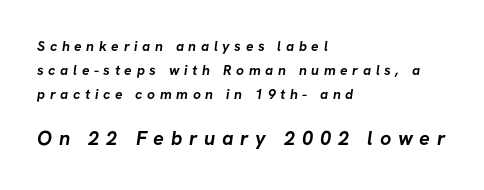
The image shows 20 px bold type; set left-aligned, line spacing 1.72x, unusually wide letter spacing (+0.33 em), not underlined; the second (bottom) block is 1.43x larger.
